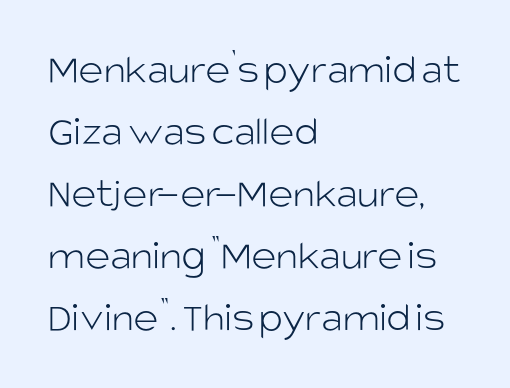
Layout note: lines flush left. Check where the strokes stop: nothing finishes them off — pure sans. Spacing between characters is what you'd get straight out of the box. Spacing verdict: proportional, widths tailored to each character. Designer's note — italics off, roman on.
